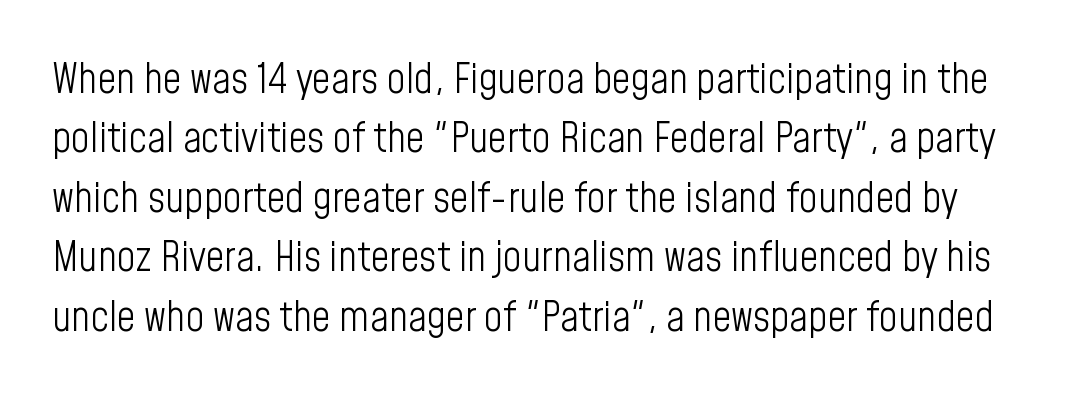
{"serif": "no", "italic": "no", "bold": "no", "weight": "light", "width": "condensed", "stroke_contrast": "low", "x_height": "medium", "monospaced": "no", "underline": "no", "line_spacing": "normal", "line_spacing_ratio": 1.45, "letter_spacing": "normal", "letter_spacing_em": 0.0, "glyph_px": 41}
